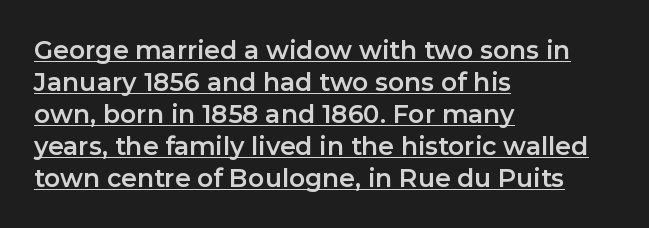
Q: Is the text italic (slanted)? A: No, it is upright.
Q: Is the text underlined? A: Yes.
Q: How is the paragraph aligned? A: Left-aligned.
Q: Is the spacing between letters normal or unusually wide? A: Normal.
Q: Is the spacing between lines tight, normal or loose? A: Normal.
